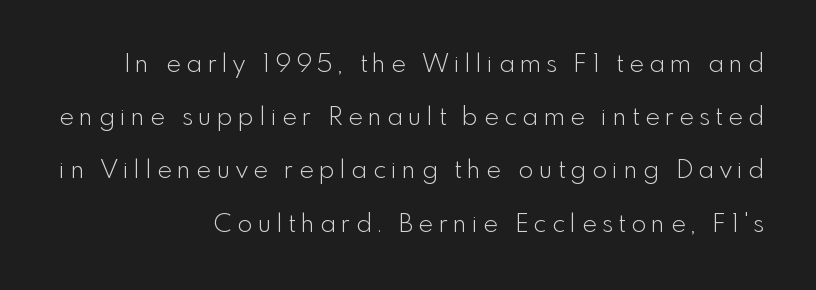
The image shows 25 px text type, upright; set right-aligned, loose line spacing (2.13x), unusually wide letter spacing (+0.22 em), not underlined.
